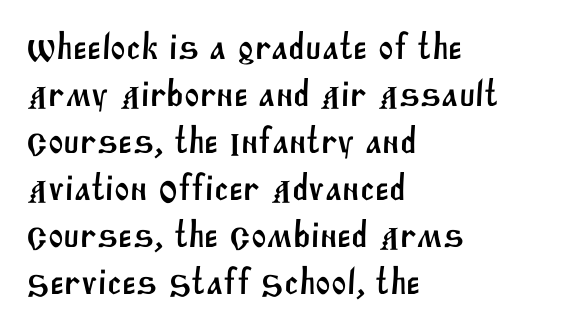
Q: Is the typeface a serif or a sans-serif typeface? A: Sans-serif.
Q: Is the text underlined? A: No.
Q: How is the paragraph aligned? A: Left-aligned.
Q: Is the spacing between letters normal or unusually wide? A: Normal.
Q: Is the spacing between lines tight, normal or loose? A: Normal.
Q: Width (condensed, normal, or wide)? A: Normal.
Q: Stroke contrast? A: Medium.
Q: x-height? A: Large.
Q: Monospaced? A: No.
